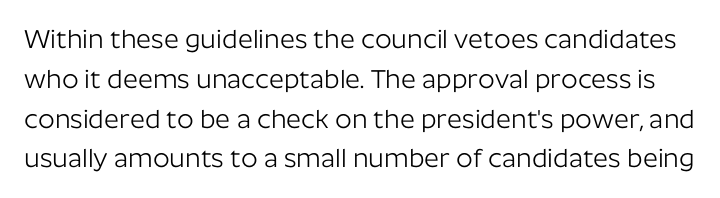
Letters have the restrained weight of plain body copy at most. Is there much room between lines? A standard amount, neither cramped nor airy. The foot of each line stays bare and open. A typesetter would call this zero additional tracking. The letters stand straight up with perfectly vertical stems.
